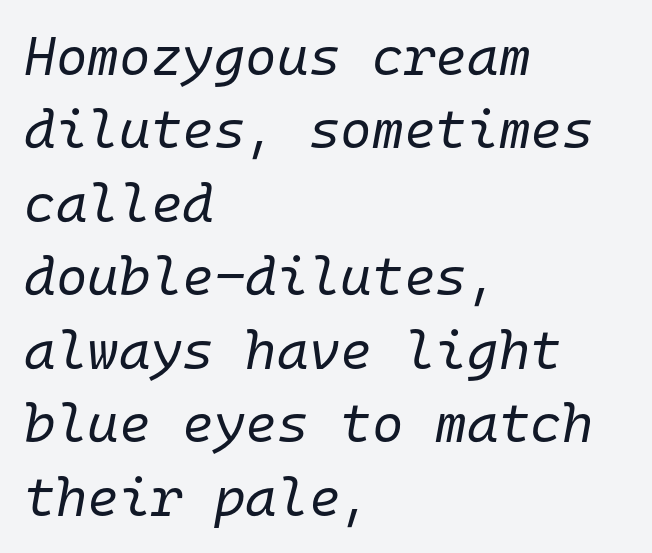
Baseline-to-baseline distance is the conventional proportion of letter height. Notice how the passage keeps a crisp vertical edge on the left only. Monospaced: the letters line up in strict vertical columns. Check the space under the baseline: it is left empty. No extra tracking has been applied to these lines. This is not heavy type; no bold has been used.
